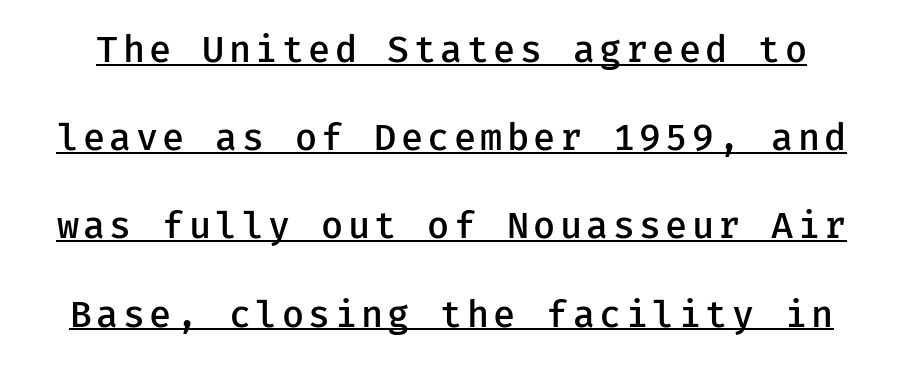
The image shows 36 px semibold sans-serif type, upright; set loose line spacing (2.45x), underlined; low stroke contrast and a medium x-height.
